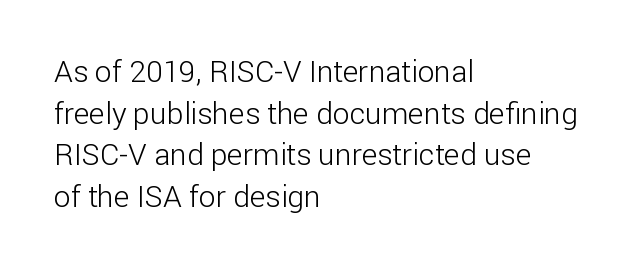
Q: Is the text bold? A: No.
Q: Is the text italic (slanted)? A: No, it is upright.
Q: Is the typeface a serif or a sans-serif typeface? A: Sans-serif.
Q: Is the text underlined? A: No.
Q: How is the paragraph aligned? A: Left-aligned.
Q: Is the spacing between letters normal or unusually wide? A: Normal.
Q: Is the spacing between lines tight, normal or loose? A: Normal.
Q: Width (condensed, normal, or wide)? A: Normal.
Q: Stroke contrast? A: Low.
Q: x-height? A: Medium.
Q: Monospaced? A: No.
